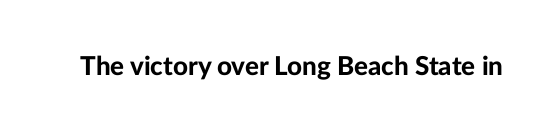
{"italic": "no", "bold": "yes", "underline": "no", "letter_spacing": "normal", "letter_spacing_em": 0.0, "glyph_px": 26}
